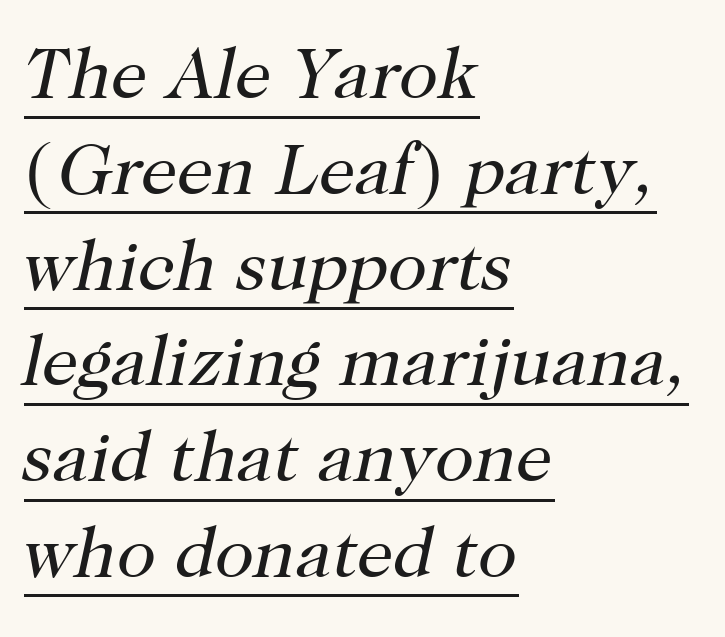
The image shows 72 px regular-weight serif type, italic (leaning right); set left-aligned, normal line spacing (1.33x), normal letter spacing, underlined; high stroke contrast and a medium x-height.
